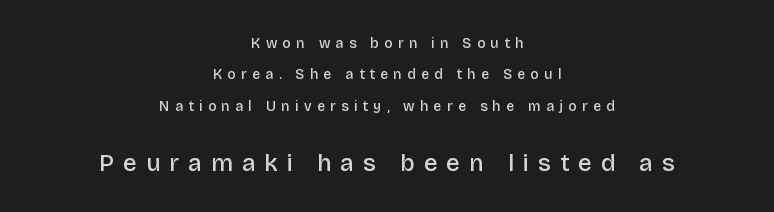
{"italic": "no", "bold": "semi", "underline": "no", "align": "center", "line_spacing": "loose", "line_spacing_ratio": 2.25, "letter_spacing": "wide", "letter_spacing_em": 0.38, "larger_block": "second", "size_ratio": 1.71, "glyph_px": 24}
